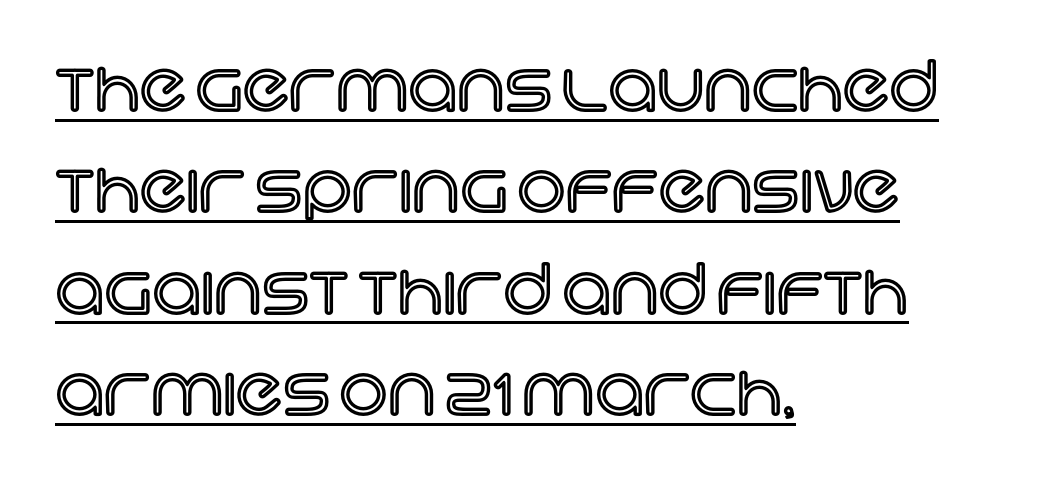
Which margin do the lines hug? The left one — the right edge is uneven. Spacing between characters is what you'd get straight out of the box. Does a line run under the words? Yes, clearly. This block has exactly the height ordinary leading produces. Do the characters align in a grid? No, the font is proportional. The typography opts for an upright posture over an oblique one.
